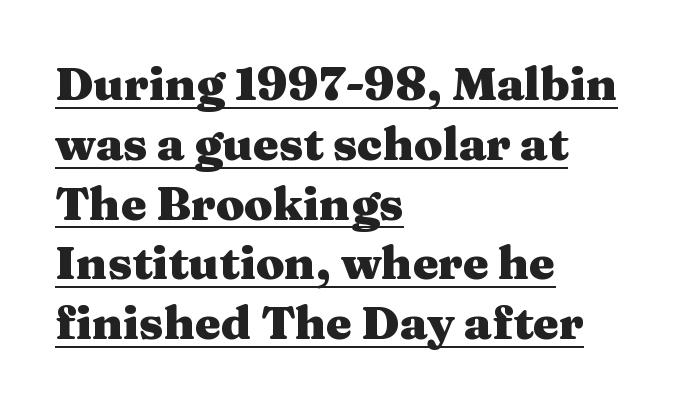
Q: Is the text bold? A: Yes.
Q: Is the text italic (slanted)? A: No, it is upright.
Q: Is the typeface a serif or a sans-serif typeface? A: Serif.
Q: Is the text underlined? A: Yes.
Q: How is the paragraph aligned? A: Left-aligned.
Q: Is the spacing between letters normal or unusually wide? A: Normal.
Q: Is the spacing between lines tight, normal or loose? A: Normal.
Q: Width (condensed, normal, or wide)? A: Wide.
Q: Stroke contrast? A: Medium.
Q: x-height? A: Medium.
Q: Monospaced? A: No.
